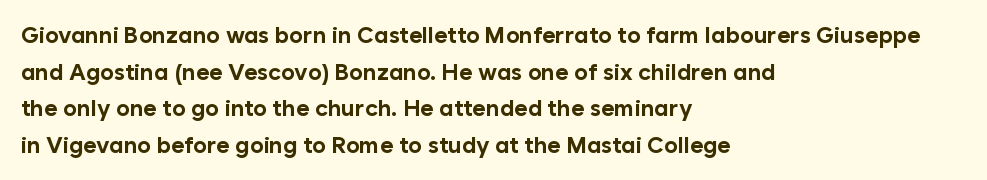
Q: Is the text bold? A: Yes.
Q: Is the text italic (slanted)? A: No, it is upright.
Q: Is the text underlined? A: No.
Q: How is the paragraph aligned? A: Left-aligned.
Q: Is the spacing between letters normal or unusually wide? A: Normal.
Q: Is the spacing between lines tight, normal or loose? A: Normal.
